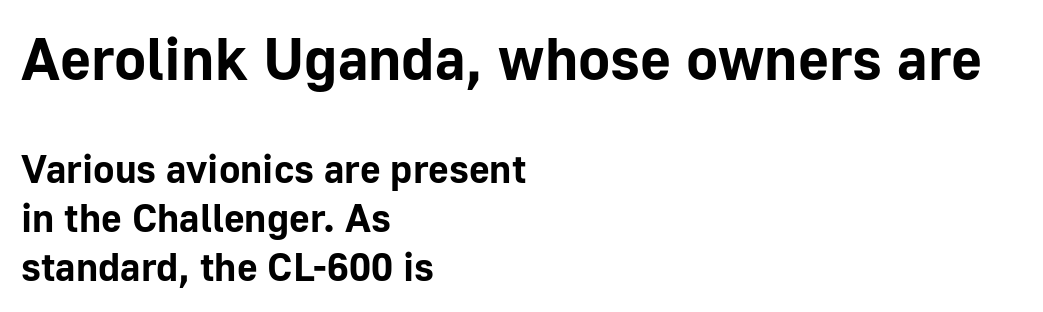
The image shows 60 px bold sans-serif type, upright; set left-aligned, line spacing 1.23x, normal letter spacing, not underlined; the first (top) block is 1.5x larger; low stroke contrast and a medium x-height.
